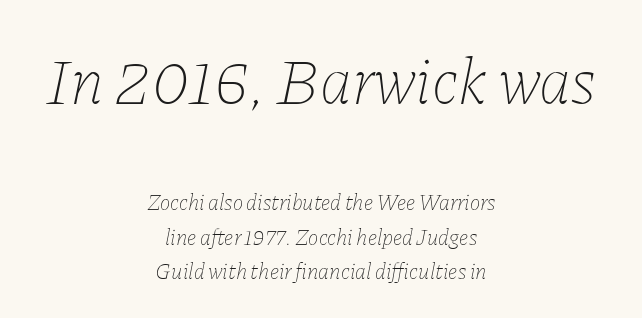
Reading down the column, the eye jumps a familiar distance to each next line. Each letter keeps its own natural width here, so spacing adapts to shape. Lines of text with bare space underneath. These lines were composed using italics. The face used here appears at its bigger size in the upper chunk.
